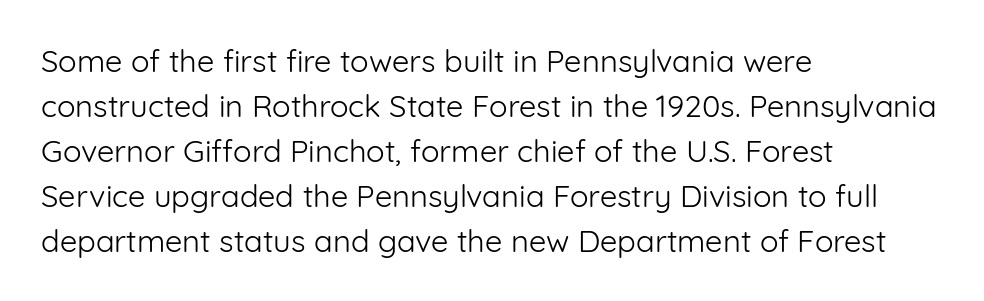
Q: Is the text bold? A: No.
Q: Is the text italic (slanted)? A: No, it is upright.
Q: Is the typeface a serif or a sans-serif typeface? A: Sans-serif.
Q: Is the text underlined? A: No.
Q: How is the paragraph aligned? A: Left-aligned.
Q: Is the spacing between letters normal or unusually wide? A: Normal.
Q: Is the spacing between lines tight, normal or loose? A: Normal.
Q: Width (condensed, normal, or wide)? A: Normal.
Q: Stroke contrast? A: Low.
Q: x-height? A: Medium.
Q: Monospaced? A: No.
